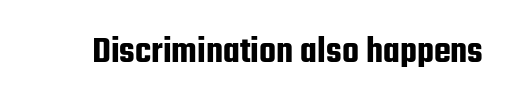
{"serif": "no", "italic": "no", "width": "condensed", "stroke_contrast": "low", "x_height": "medium", "monospaced": "no", "underline": "no", "letter_spacing": "normal", "letter_spacing_em": 0.0, "glyph_px": 39}
